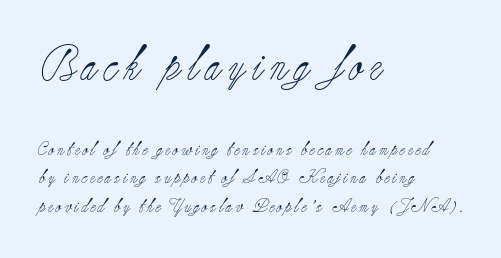
Look at the tracking — it's clearly loosened, letters drifting apart. Examine the stroke ends and you'll spot serifs. Vertical spacing — loose. Honestly, there is no underline to notice here at all. The composition opens big and finishes small.
